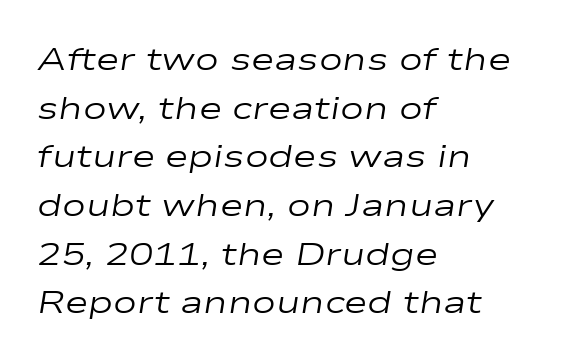
{"italic": "yes", "lean": "right", "slant_degrees": 9, "bold": "no", "weight": "regular", "width": "wide", "stroke_contrast": "low", "x_height": "medium", "monospaced": "no", "underline": "no", "align": "left", "line_spacing": "normal", "line_spacing_ratio": 1.52, "letter_spacing": "normal", "letter_spacing_em": 0.0, "glyph_px": 32}
